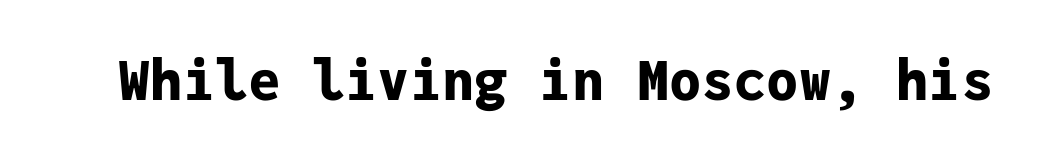
{"serif": "no", "italic": "no", "bold": "yes", "weight": "bold", "width": "normal", "stroke_contrast": "low", "x_height": "medium", "monospaced": "yes", "underline": "no", "letter_spacing": "normal", "letter_spacing_em": 0.0, "glyph_px": 54}
